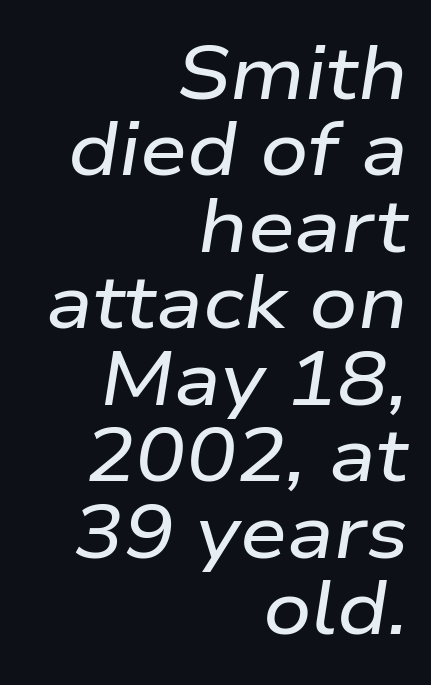
{"italic": "yes", "lean": "right", "slant_degrees": 9, "width": "wide", "stroke_contrast": "low", "x_height": "medium", "monospaced": "no", "underline": "no", "align": "right", "line_spacing": "tight", "line_spacing_ratio": 1.02, "letter_spacing": "normal", "letter_spacing_em": 0.0, "glyph_px": 75}
